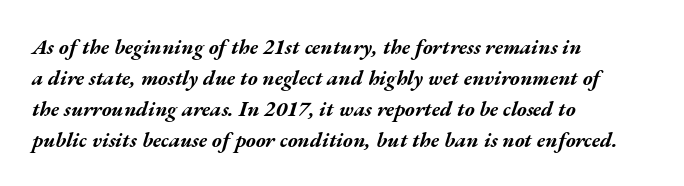
{"italic": "yes", "lean": "right", "slant_degrees": 17, "bold": "yes", "underline": "no", "align": "left", "line_spacing": "normal", "line_spacing_ratio": 1.47, "letter_spacing": "normal", "letter_spacing_em": 0.0, "glyph_px": 21}
